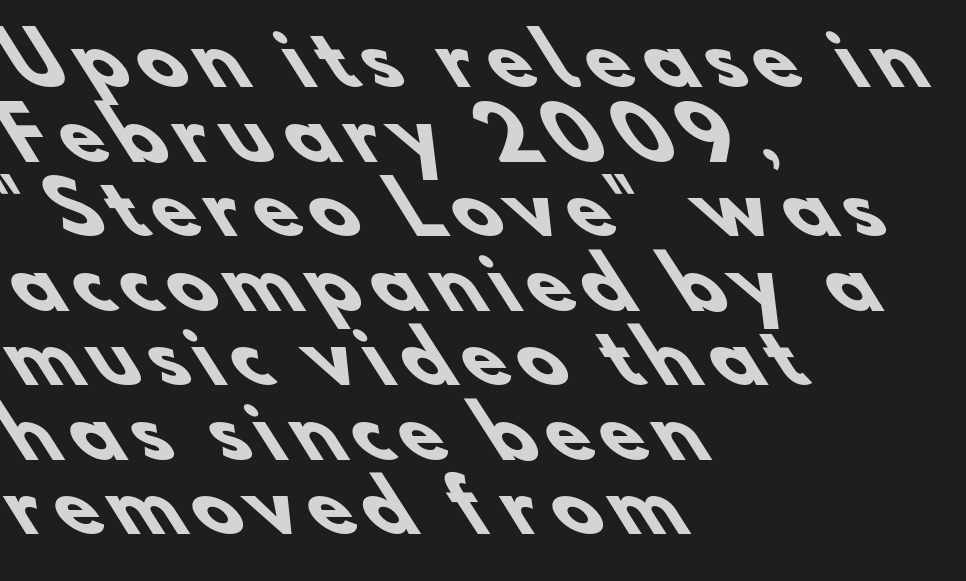
The rendering uses natural spacing where letterforms have individual widths. What's the leading like? Squeezed, with rows nearly overlapping. Caption: multi-line text, flush left, ragged right. What kind of face is this? One without serifs — a sans. Nobody drew a line under any word here. Compared with an ordinary text face, these strokes are far heavier — a full bold.
